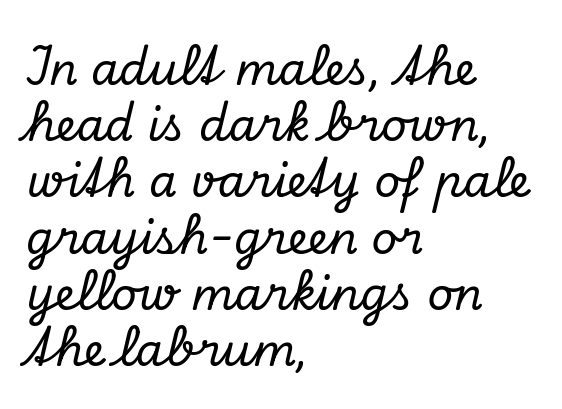
Q: Is the text italic (slanted)? A: Yes, it leans right by about 13 degrees.
Q: Is the typeface a serif or a sans-serif typeface? A: Serif.
Q: Is the text underlined? A: No.
Q: How is the paragraph aligned? A: Left-aligned.
Q: Is the spacing between letters normal or unusually wide? A: Normal.
Q: Is the spacing between lines tight, normal or loose? A: Normal.
Q: Width (condensed, normal, or wide)? A: Normal.
Q: Stroke contrast? A: Low.
Q: x-height? A: Small.
Q: Monospaced? A: No.
